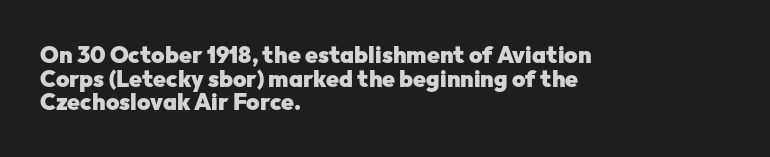
The image shows 23 px bold type, upright; set left-aligned, tight line spacing (1.03x), normal letter spacing, not underlined.
